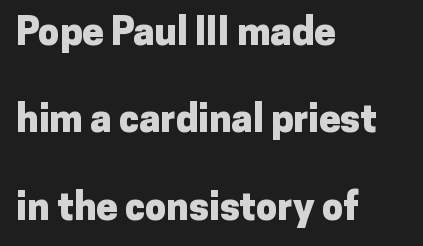
{"serif": "no", "italic": "no", "bold": "yes", "weight": "heavy", "width": "normal", "stroke_contrast": "low", "x_height": "medium", "monospaced": "no", "underline": "no", "align": "left", "line_spacing": "loose", "line_spacing_ratio": 2.3, "letter_spacing": "normal", "letter_spacing_em": 0.0, "glyph_px": 38}
